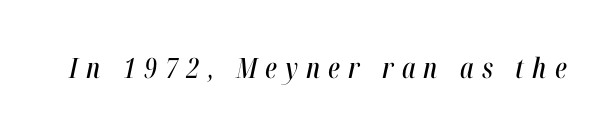
Words appear elongated and porous because spacing is wide. The letters are slanted; this is an italic face. Descenders hang freely into open space. These lines are rendered in a variable-pitch font.
